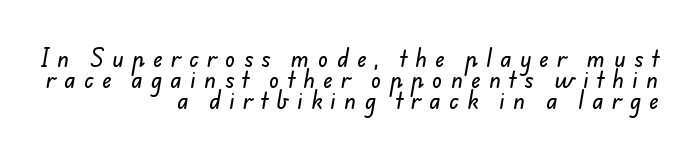
The image shows 21 px text type; set right-aligned, tight line spacing (0.99x), unusually wide letter spacing (+0.4 em), not underlined.
